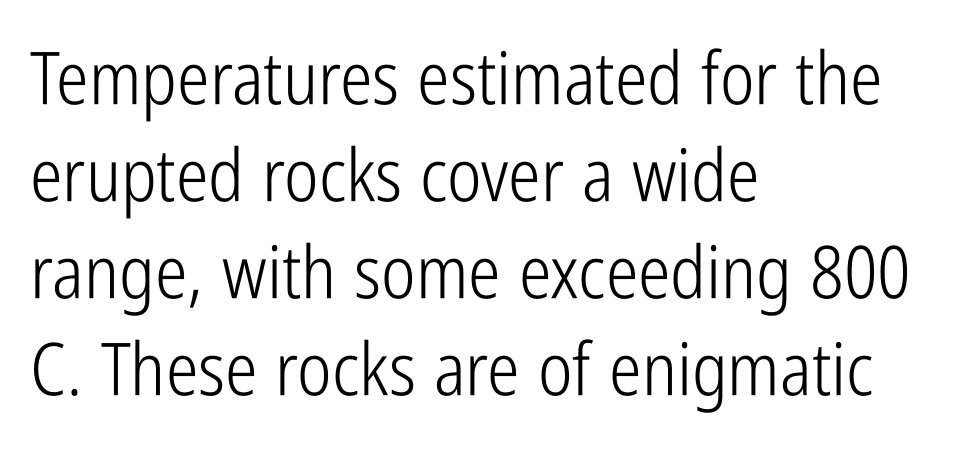
Q: Is the text bold? A: No.
Q: Is the text italic (slanted)? A: No, it is upright.
Q: Is the typeface a serif or a sans-serif typeface? A: Sans-serif.
Q: Is the text underlined? A: No.
Q: How is the paragraph aligned? A: Left-aligned.
Q: Is the spacing between letters normal or unusually wide? A: Normal.
Q: Is the spacing between lines tight, normal or loose? A: Normal.
Q: Width (condensed, normal, or wide)? A: Condensed.
Q: Stroke contrast? A: Low.
Q: x-height? A: Medium.
Q: Monospaced? A: No.
